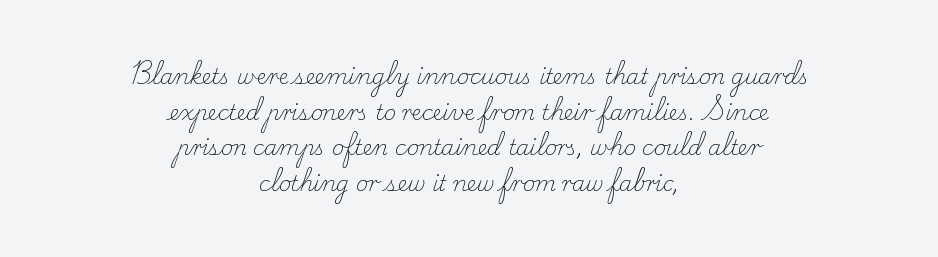
{"bold": "no", "underline": "no", "align": "center", "line_spacing": "normal", "line_spacing_ratio": 1.7, "letter_spacing": "normal", "letter_spacing_em": 0.0, "glyph_px": 21}
